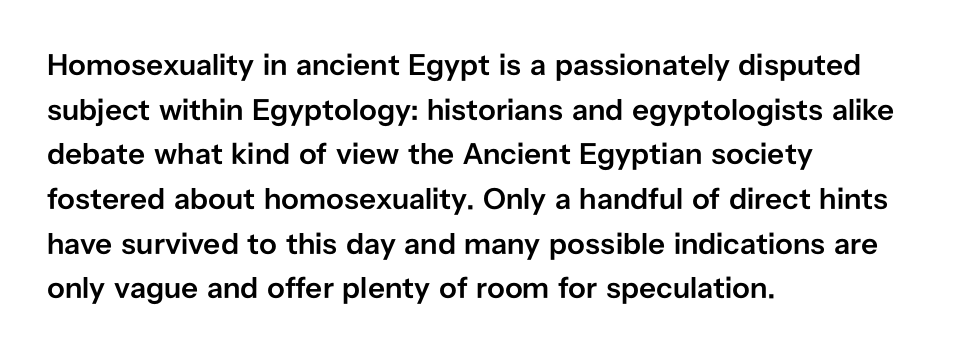
On the weight axis this lands at semibold, roughly 600. This sample keeps an unexceptional amount of space between lines. You could not count columns in this text — the font is proportionally spaced. Words float on clear page, feet unadorned.
